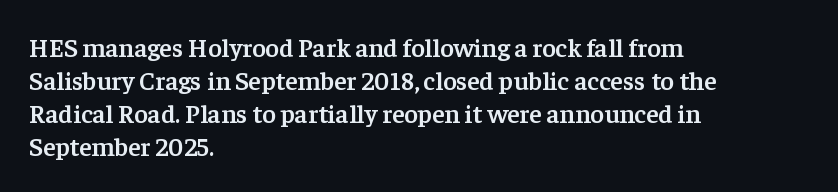
{"italic": "no", "bold": "semi", "underline": "no", "align": "left", "line_spacing": "normal", "line_spacing_ratio": 1.27, "letter_spacing": "normal", "letter_spacing_em": 0.0, "glyph_px": 26}
